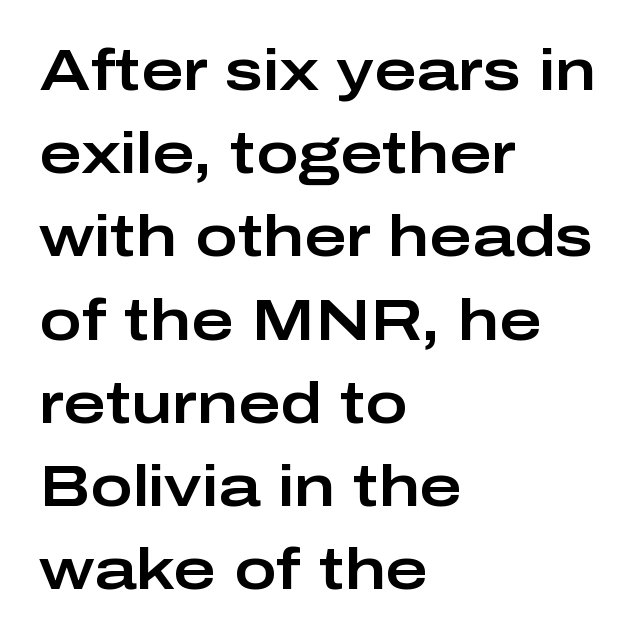
{"serif": "no", "italic": "no", "width": "wide", "stroke_contrast": "low", "x_height": "medium", "monospaced": "no", "underline": "no", "align": "left", "line_spacing": "normal", "line_spacing_ratio": 1.46, "letter_spacing": "normal", "letter_spacing_em": 0.0, "glyph_px": 57}
